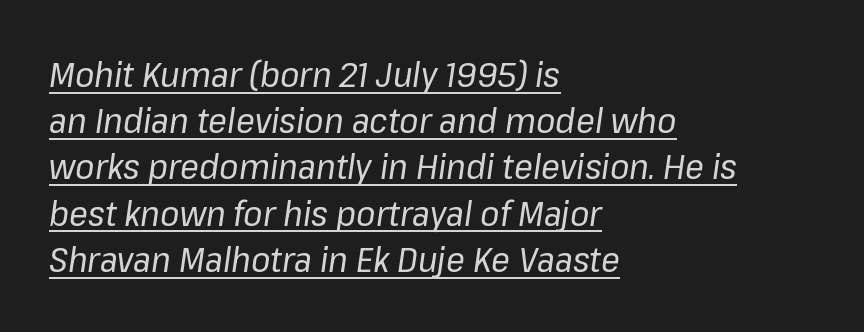
The typeface has the unassuming heft of standard copy or less. Is there an underline? Yes — a line sits under the letters. The glyphs look as if they've been sheared to an angle. Whoever set this chose a conventional vertical rhythm. A classic flush-left, rag-right setting is used for this passage. Caption: standard tracking, unaltered.
